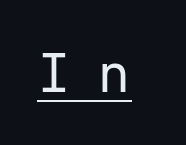
Characters remain perfectly vertical along every line. Letter spacing: wide. A typesetter would call this monospace, since all characters share one set width. Examine the stroke ends and you'll find no serifs. Each line of the rendering has a horizontal stroke beneath the glyphs.
